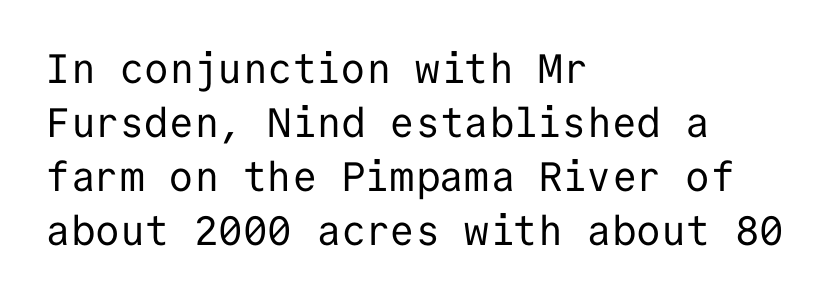
Vertically, the passage feels balanced, rows spaced as you'd expect. Quick note: underline off. Line starts are locked; line ends wander. The lettering holds an erect, upright posture throughout. The strokes are not fattened; the text isn't bold. Default kerning and tracking; the words read as compact shapes.
